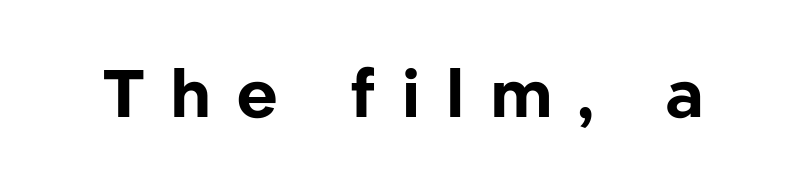
Q: Is the text bold? A: Yes.
Q: Is the text italic (slanted)? A: No, it is upright.
Q: Is the typeface a serif or a sans-serif typeface? A: Sans-serif.
Q: Is the text underlined? A: No.
Q: Is the spacing between letters normal or unusually wide? A: Unusually wide.
Q: Width (condensed, normal, or wide)? A: Normal.
Q: Stroke contrast? A: Low.
Q: x-height? A: Medium.
Q: Monospaced? A: No.
